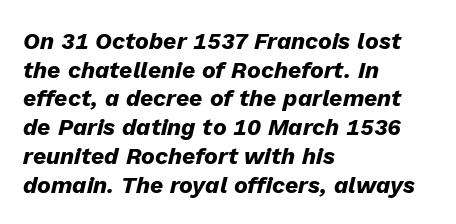
{"italic": "yes", "lean": "right", "slant_degrees": 13, "bold": "yes", "underline": "no", "align": "left", "line_spacing": "normal", "line_spacing_ratio": 1.25, "letter_spacing": "normal", "letter_spacing_em": 0.0, "glyph_px": 23}
